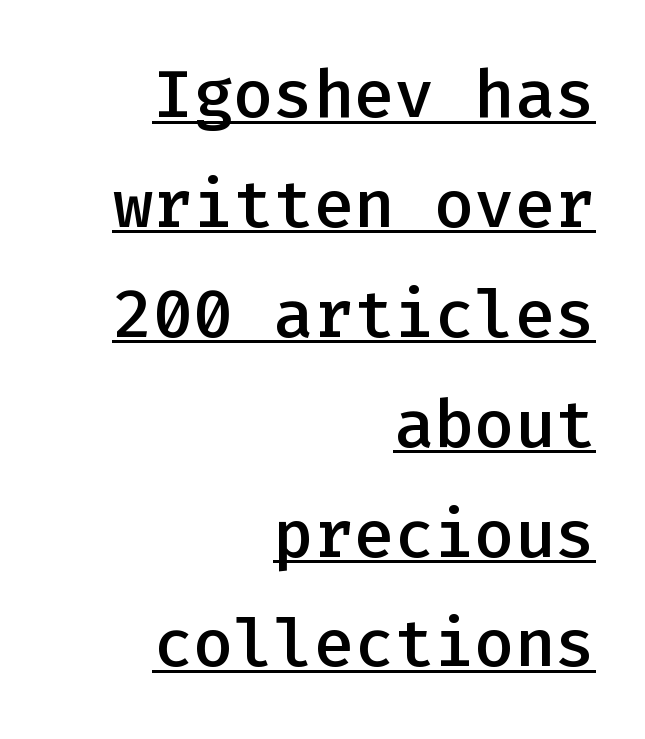
{"serif": "no", "italic": "no", "bold": "semi", "weight": "semibold", "width": "normal", "stroke_contrast": "low", "x_height": "medium", "monospaced": "yes", "underline": "yes", "align": "right", "line_spacing": "normal", "line_spacing_ratio": 1.64, "letter_spacing": "normal", "letter_spacing_em": 0.0, "glyph_px": 67}
